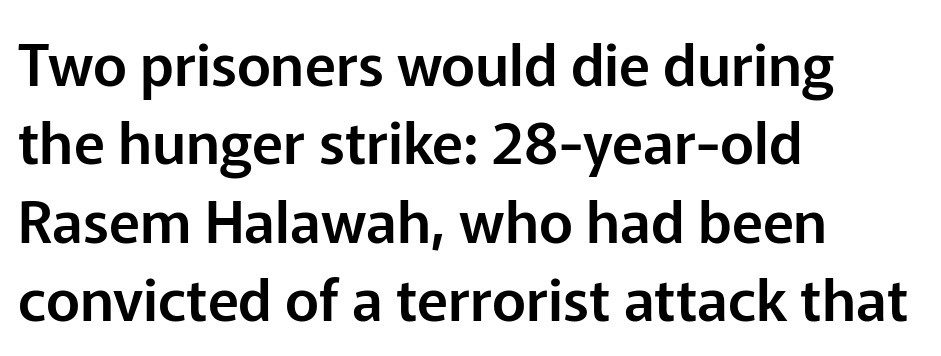
Q: Is the text italic (slanted)? A: No, it is upright.
Q: Is the typeface a serif or a sans-serif typeface? A: Sans-serif.
Q: Is the text underlined? A: No.
Q: How is the paragraph aligned? A: Left-aligned.
Q: Is the spacing between letters normal or unusually wide? A: Normal.
Q: Is the spacing between lines tight, normal or loose? A: Normal.
Q: Width (condensed, normal, or wide)? A: Normal.
Q: Stroke contrast? A: Low.
Q: x-height? A: Medium.
Q: Monospaced? A: No.
